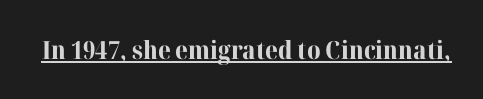
The face used here appears with an underline applied. Nope, not italic — everything's standing straight. This is heavy type, rendered in bold. Nobody touched the tracking dial on this one.
